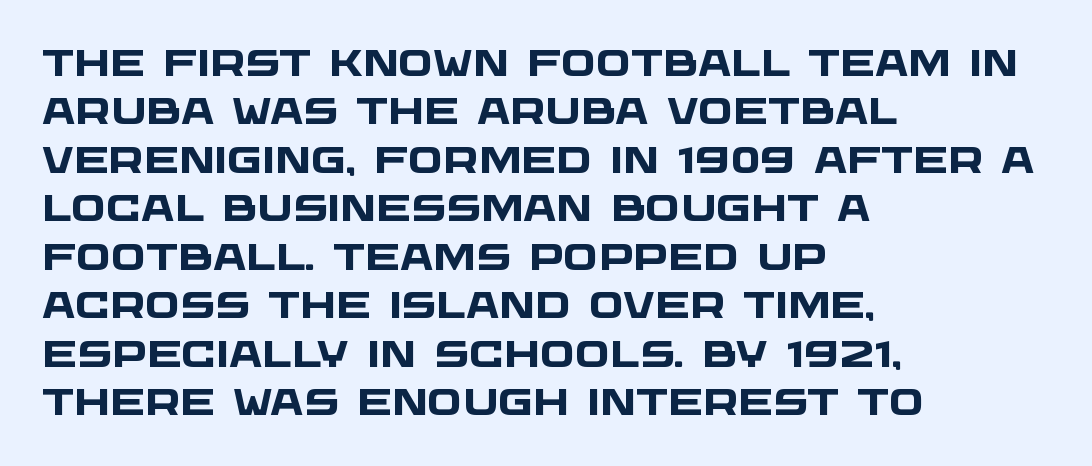
The space directly below the letters is spotless. The gaps between neighbouring characters are ordinary and unremarkable. Normally led — the rows are evenly, conventionally spaced. You could not count columns in this text — the font is proportionally spaced. Check where the strokes stop: nothing finishes them off — pure sans.
